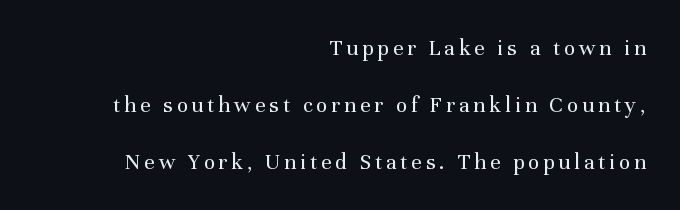
The strokes carry an ordinary text weight at most. These lines stand farther apart than default settings would place them. Beneath every word, the page is bare. Nope, not italic — everything's standing straight. The text block is weighted toward the right margin, trailing off unevenly leftward.
